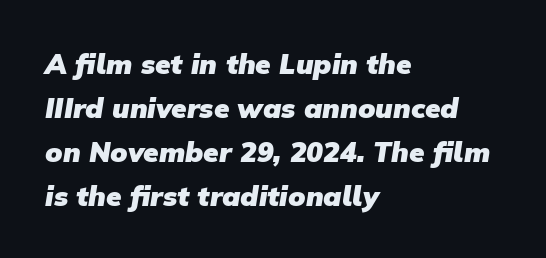
The image shows 28 px heavy sans-serif type; set left-aligned, normal line spacing (1.57x), normal letter spacing, not underlined; low stroke contrast and a medium x-height.
